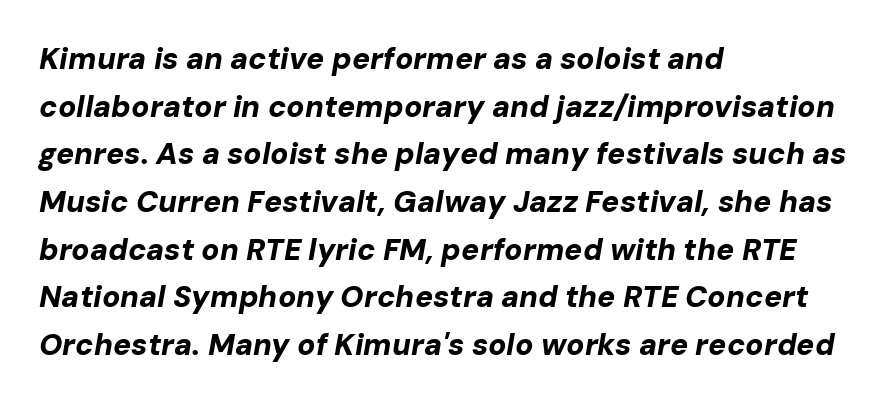
{"italic": "yes", "lean": "right", "slant_degrees": 10, "bold": "yes", "weight": "bold", "width": "normal", "stroke_contrast": "low", "x_height": "medium", "monospaced": "no", "underline": "no", "align": "left", "line_spacing": "normal", "line_spacing_ratio": 1.59, "letter_spacing": "normal", "letter_spacing_em": 0.0, "glyph_px": 30}
